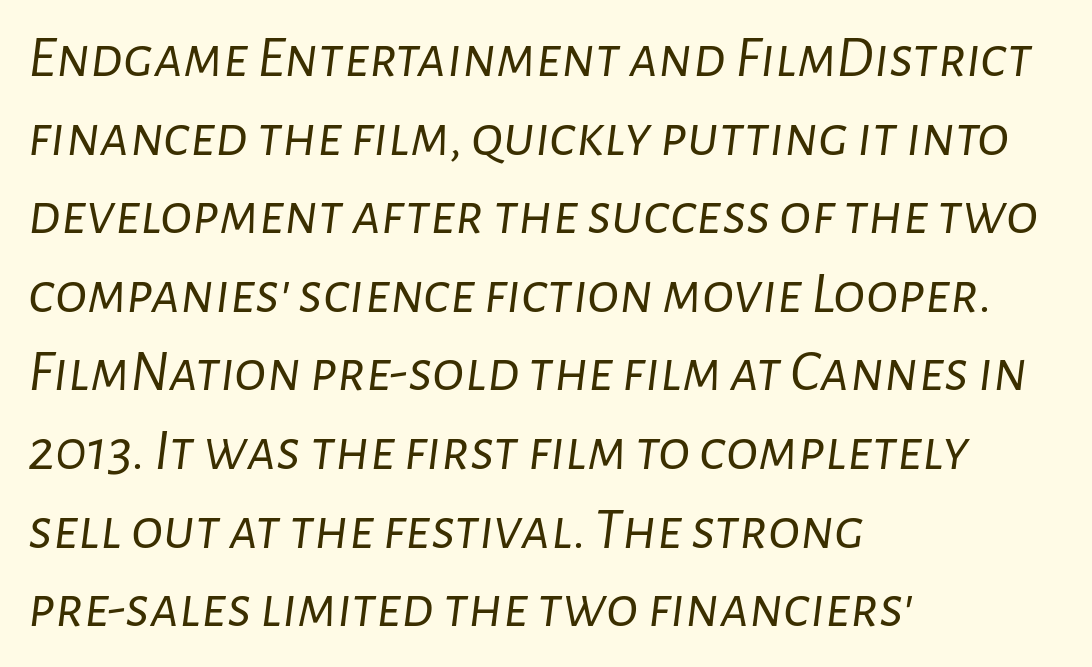
The image shows 60 px light type, italic (leaning right); set left-aligned, normal line spacing (1.31x), normal letter spacing, not underlined; low stroke contrast and a medium x-height.
